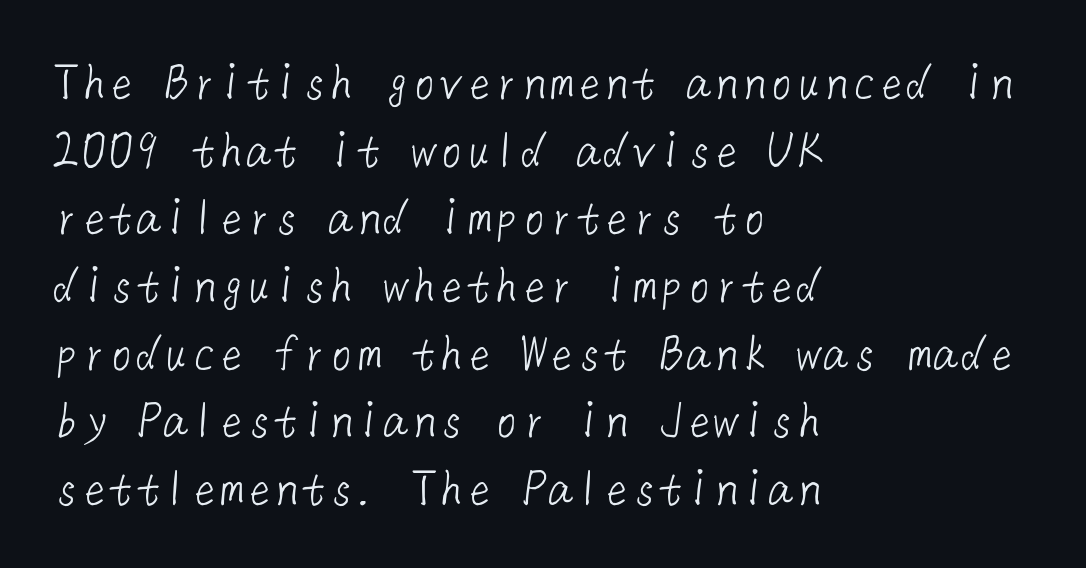
{"serif": "no", "bold": "no", "weight": "light", "width": "normal", "stroke_contrast": "low", "x_height": "medium", "underline": "no", "align": "left", "line_spacing_ratio": 1.23, "letter_spacing": "normal", "letter_spacing_em": 0.0, "glyph_px": 55}
